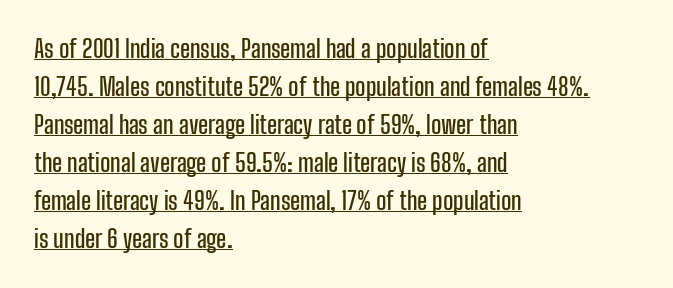
Q: Is the text italic (slanted)? A: No, it is upright.
Q: Is the text underlined? A: Yes.
Q: How is the paragraph aligned? A: Left-aligned.
Q: Is the spacing between letters normal or unusually wide? A: Normal.
Q: Is the spacing between lines tight, normal or loose? A: Normal.
